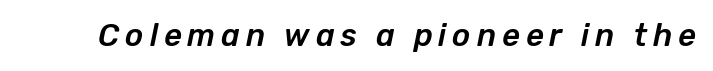
The image shows 31 px text type, italic (leaning right); set not underlined; low stroke contrast and a medium x-height.
